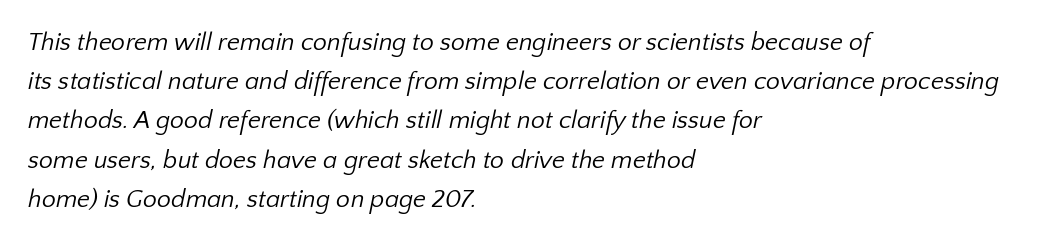
Q: Is the text bold? A: No.
Q: Is the text underlined? A: No.
Q: How is the paragraph aligned? A: Left-aligned.
Q: Is the spacing between letters normal or unusually wide? A: Normal.
Q: Is the spacing between lines tight, normal or loose? A: Normal.
